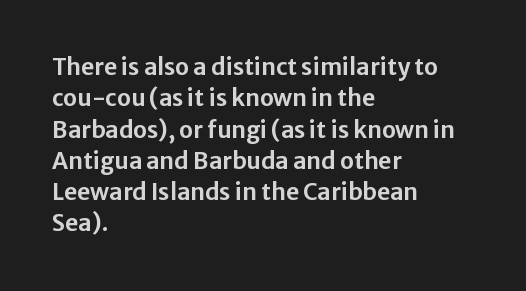
The passage shown is not underscored anywhere. The line texture is even and compact thanks to regular tracking. Nope, not italic — everything's standing straight. Each line starts at the same left margin while the right side varies. Notice how descenders clear the ascenders below comfortably — that's standard leading.
